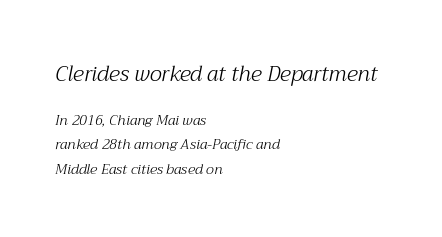
Q: Is the text bold? A: No.
Q: Is the text italic (slanted)? A: Yes, it leans right by about 12 degrees.
Q: Is the text underlined? A: No.
Q: How is the paragraph aligned? A: Left-aligned.
Q: Is the spacing between letters normal or unusually wide? A: Normal.
Q: Which block of text is set in a larger size, the first (top) or the second (bottom)? A: The first (top) one.
